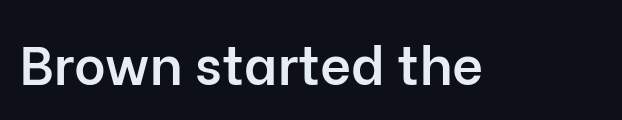
The image shows 54 px semibold sans-serif type, upright; set normal letter spacing, not underlined; low stroke contrast and a medium x-height.
